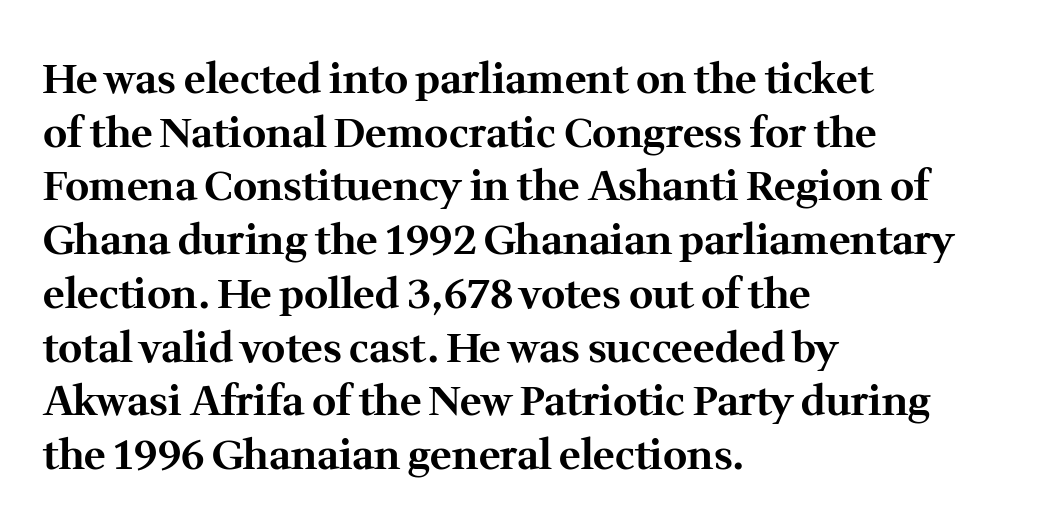
Q: Is the text bold? A: Yes.
Q: Is the text italic (slanted)? A: No, it is upright.
Q: Is the typeface a serif or a sans-serif typeface? A: Serif.
Q: Is the text underlined? A: No.
Q: How is the paragraph aligned? A: Left-aligned.
Q: Is the spacing between letters normal or unusually wide? A: Normal.
Q: Is the spacing between lines tight, normal or loose? A: Normal.
Q: Width (condensed, normal, or wide)? A: Normal.
Q: Stroke contrast? A: Medium.
Q: x-height? A: Medium.
Q: Monospaced? A: No.
